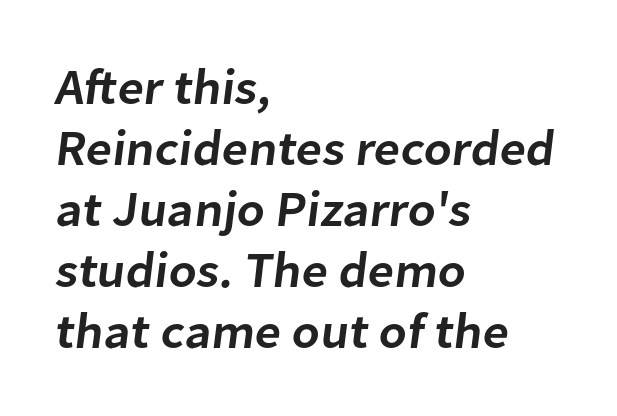
{"serif": "no", "bold": "semi", "weight": "semibold", "width": "normal", "stroke_contrast": "low", "x_height": "medium", "monospaced": "no", "underline": "no", "align": "left", "line_spacing_ratio": 1.22, "letter_spacing": "normal", "letter_spacing_em": 0.0, "glyph_px": 50}
